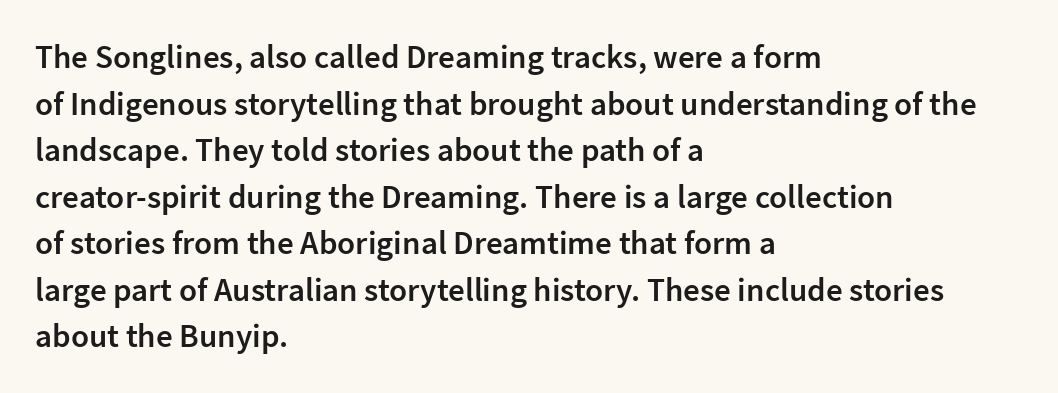
A somewhat darkened texture: the type is semibold rather than bold. Nope, not italic — everything's standing straight. Whoever set this chose a conventional vertical rhythm. The lines are quadded left. Bare-footed words on every line.
